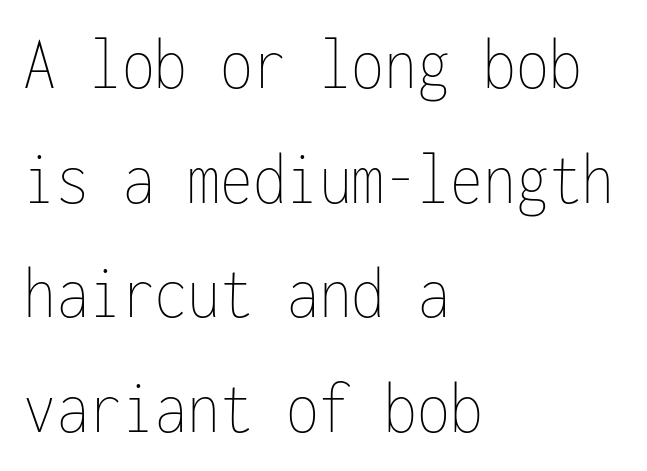
Every character here occupies the same horizontal width, giving the sample a typewriter-like rhythm. The horizontal fit of the characters is conventional and even. No italicization has been applied; the sample stays upright. Each new line begins a customary step beneath the previous one. Unbolded letterforms with no extra heft. The compositor pushed each line to the left boundary.
